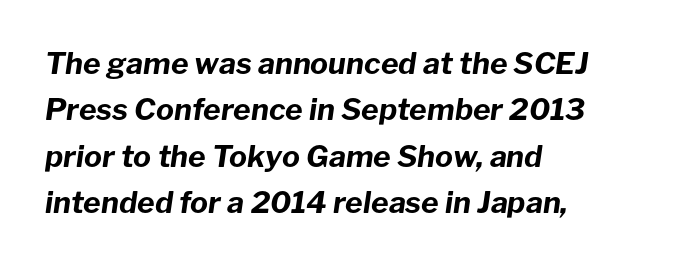
{"italic": "yes", "lean": "right", "slant_degrees": 8, "bold": "yes", "weight": "bold", "width": "normal", "stroke_contrast": "low", "x_height": "medium", "monospaced": "no", "underline": "no", "align": "left", "line_spacing": "normal", "line_spacing_ratio": 1.55, "letter_spacing": "normal", "letter_spacing_em": 0.0, "glyph_px": 30}
